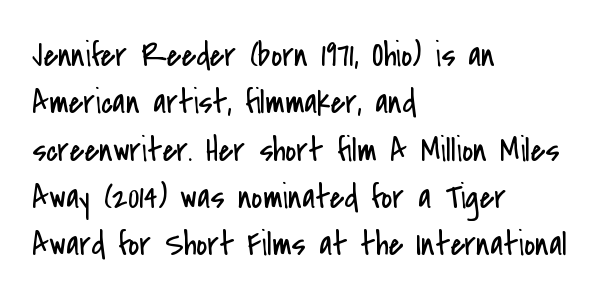
{"serif": "no", "italic": "no", "bold": "no", "weight": "regular", "width": "condensed", "stroke_contrast": "low", "x_height": "small", "monospaced": "no", "underline": "no", "align": "left", "line_spacing": "normal", "line_spacing_ratio": 1.39, "letter_spacing": "normal", "letter_spacing_em": 0.0, "glyph_px": 34}
